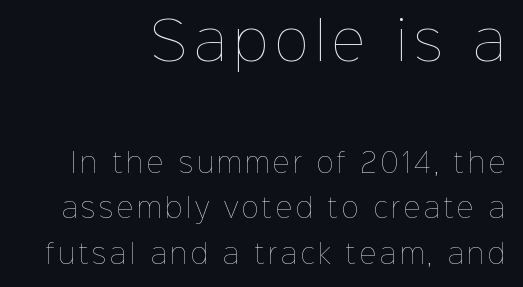
Any mark beneath the type? The region is blank. These lines are set flush right with a ragged left edge. Tall strokes in this sample are plumb rather than angled. Compared with a typical body face, this is equally light or lighter still. Think of a printed novel: that variable character pitch is what you see here.
